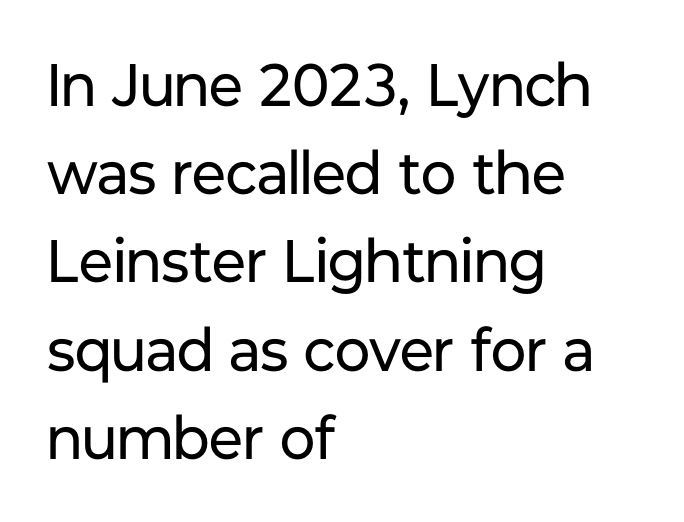
The image shows 60 px regular-weight sans-serif type, upright; set left-aligned, normal line spacing (1.47x), normal letter spacing, not underlined; low stroke contrast and a medium x-height.
